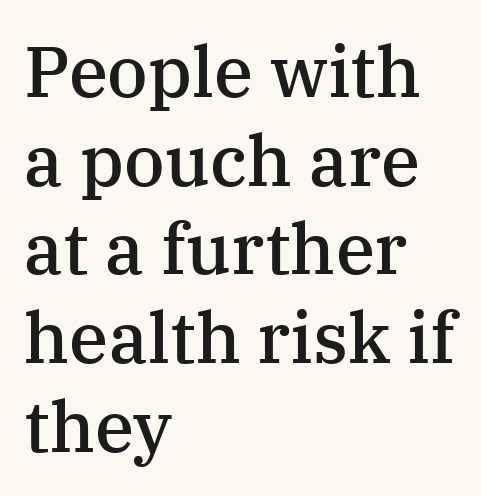
The image shows 71 px semibold serif type, upright; set left-aligned, normal line spacing (1.25x), normal letter spacing, not underlined; medium stroke contrast and a medium x-height.
